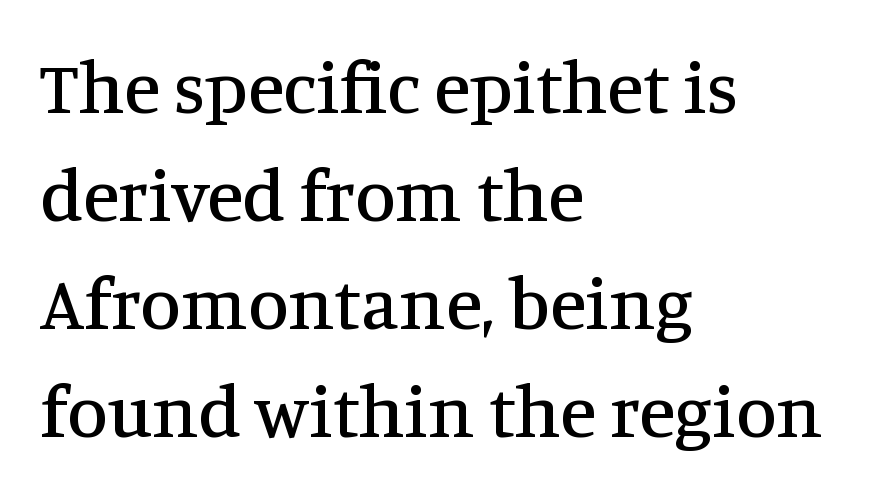
{"serif": "yes", "italic": "no", "width": "normal", "stroke_contrast": "medium", "x_height": "large", "monospaced": "no", "underline": "no", "align": "left", "line_spacing": "normal", "line_spacing_ratio": 1.46, "letter_spacing": "normal", "letter_spacing_em": 0.0, "glyph_px": 74}
